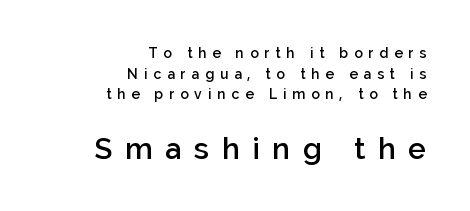
{"serif": "no", "italic": "no", "bold": "semi", "weight": "semibold", "width": "normal", "stroke_contrast": "low", "x_height": "medium", "monospaced": "no", "underline": "no", "align": "right", "line_spacing": "normal", "line_spacing_ratio": 1.47, "letter_spacing": "wide", "letter_spacing_em": 0.42, "larger_block": "second", "size_ratio": 2.14, "glyph_px": 30}
